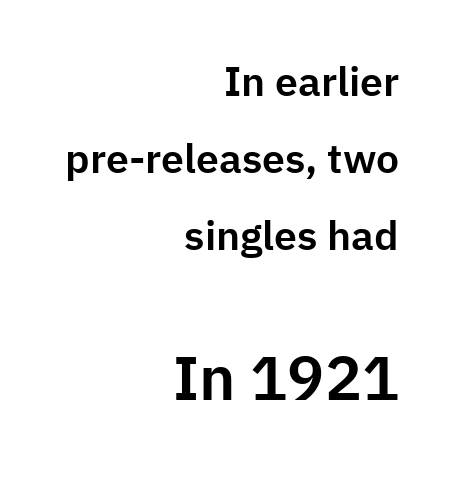
The image shows 62 px sans-serif type, upright; set right-aligned, line spacing 1.88x, normal letter spacing, not underlined; the second (bottom) block is 1.51x larger; low stroke contrast and a medium x-height.
